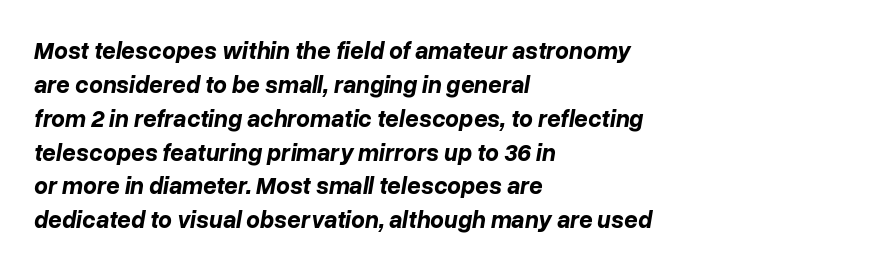
Plenty of ink on the page — the face is bold. Unmarked baselines from the first word to the last. Baseline-to-baseline distance is the conventional proportion of letter height. The passage shown leans; its letterforms are oblique. Letter spacing: default.
